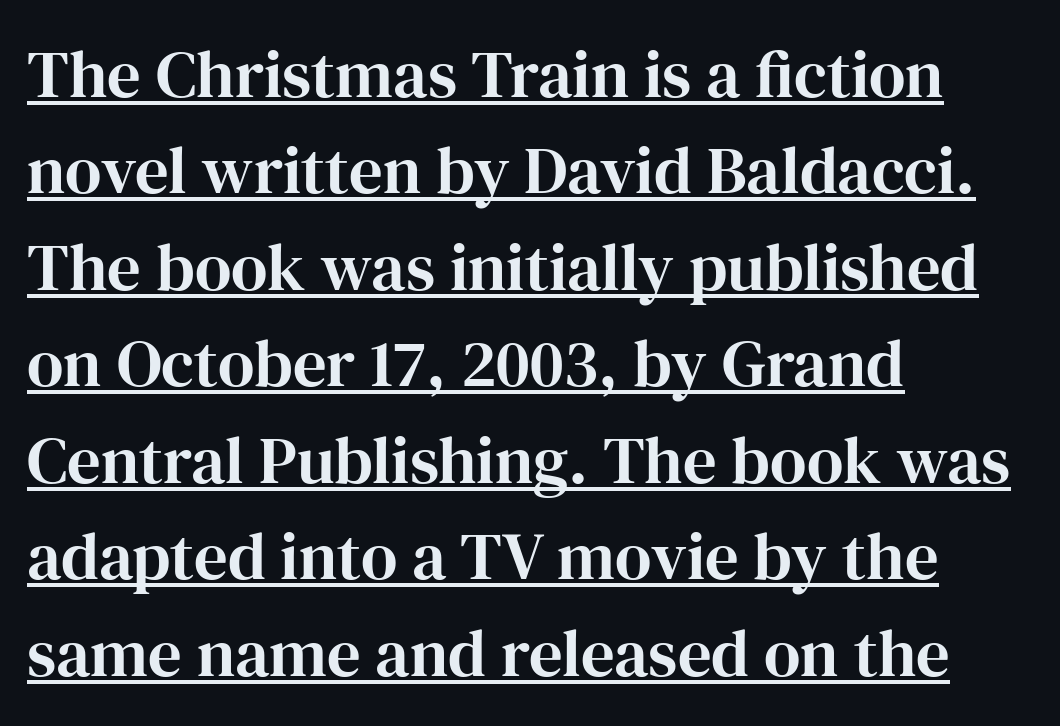
Q: Is the text italic (slanted)? A: No, it is upright.
Q: Is the typeface a serif or a sans-serif typeface? A: Serif.
Q: Is the text underlined? A: Yes.
Q: How is the paragraph aligned? A: Left-aligned.
Q: Is the spacing between letters normal or unusually wide? A: Normal.
Q: Is the spacing between lines tight, normal or loose? A: Normal.
Q: Width (condensed, normal, or wide)? A: Normal.
Q: Stroke contrast? A: High.
Q: x-height? A: Medium.
Q: Monospaced? A: No.
